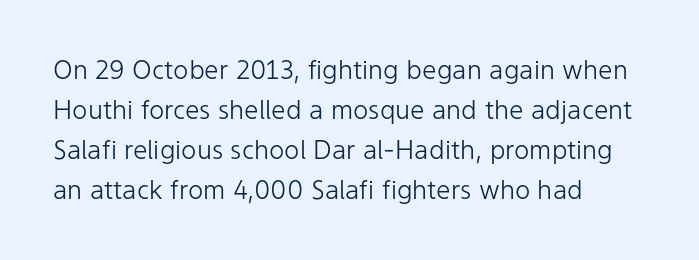
Descender tails drop into unmarked territory. Stroke mass is kept to a normal reading level or below. Default kerning and tracking; the words read as compact shapes. Teacher's note: observe the even left margin — that is flush-left alignment.
